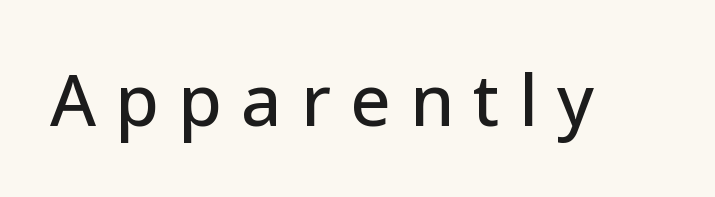
This sample has the flowing, uneven cadence of proportional lettering. Underlining? Definitely not there. Observe the absence of serifs on each vertical stroke in this sample. Glyph-to-glyph distance is far greater than everyday printed text.
